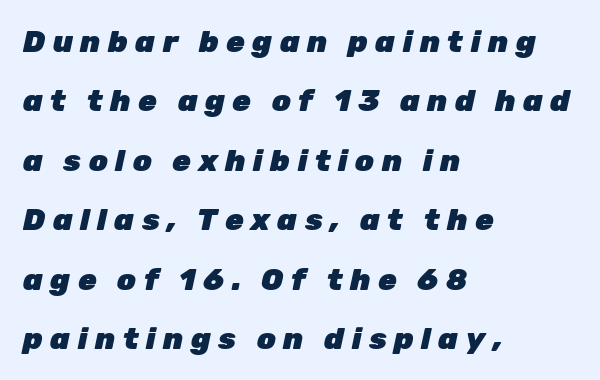
The image shows 30 px heavy type, italic (leaning right); set left-aligned, loose line spacing (1.98x), unusually wide letter spacing (+0.25 em), not underlined; low stroke contrast and a medium x-height.
